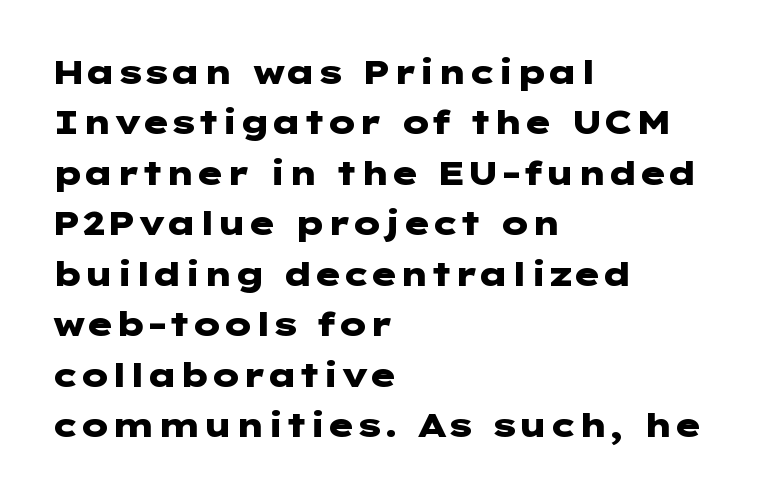
One-word summary of the alignment: left. Letter spacing: default. Vertically, the passage feels balanced, rows spaced as you'd expect. Rule under the text: the space is simply empty. Characters remain perfectly vertical along every line. Typographically, this falls in the sans-serif category.
